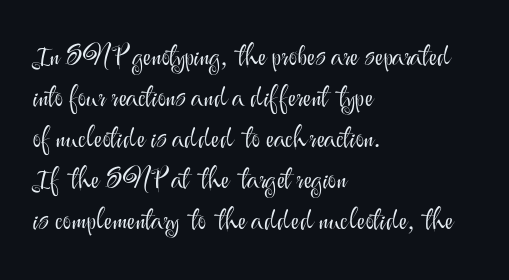
The image shows 29 px light sans-serif type; set left-aligned, normal line spacing (1.41x), normal letter spacing, not underlined; medium stroke contrast and a small x-height.
